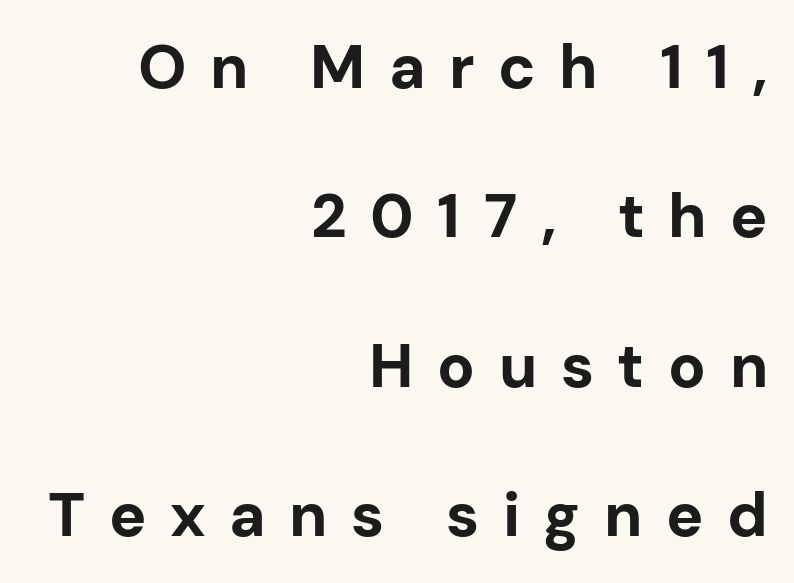
{"serif": "no", "italic": "no", "bold": "yes", "weight": "bold", "width": "normal", "stroke_contrast": "low", "x_height": "medium", "monospaced": "no", "underline": "no", "align": "right", "line_spacing": "loose", "line_spacing_ratio": 2.41, "letter_spacing": "wide", "letter_spacing_em": 0.38, "glyph_px": 62}
